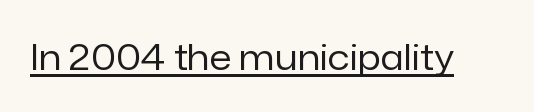
The image shows 36 px regular-weight sans-serif type, upright; set normal letter spacing, underlined; low stroke contrast and a medium x-height.
